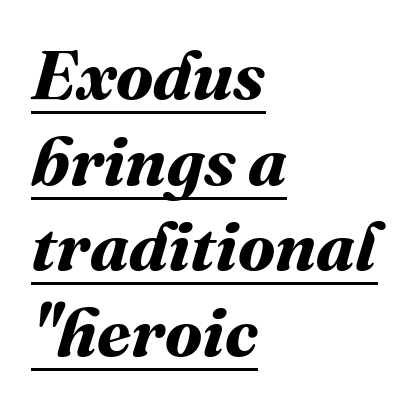
The image shows 69 px bold type; set left-aligned, line spacing 1.24x, normal letter spacing, underlined; medium stroke contrast and a medium x-height.
